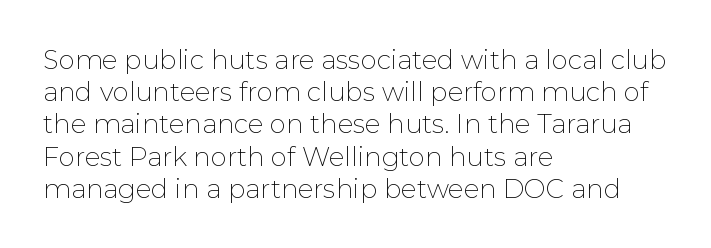
The image shows 26 px text type, upright; set left-aligned, line spacing 1.24x, normal letter spacing, not underlined.
